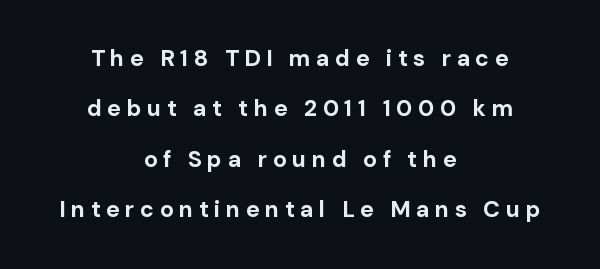
The image shows 23 px bold type, upright; set centered, loose line spacing (2.19x), unusually wide letter spacing (+0.24 em), not underlined.
